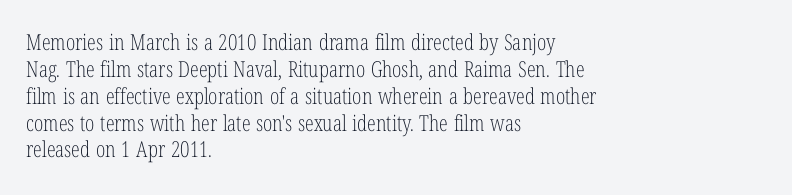
The image shows 22 px text type, upright; set left-aligned, line spacing 1.22x, normal letter spacing, not underlined.
